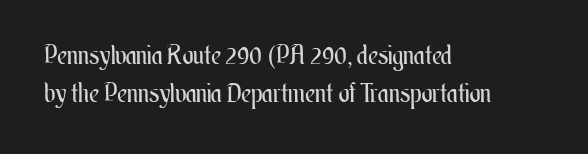
The vertical gap from one line to the next is medium. Quick note: underline off. The characters are drawn with everyday or finer stroke widths. A typesetter would mark this as roman, not italic. Caption: multi-line text, flush left, ragged right.
